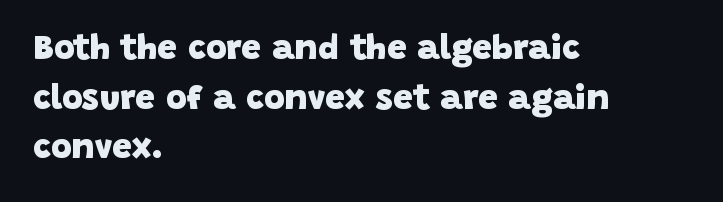
Summary of weight: heavy, a full bold. Do the characters align in a grid? No, the font is proportional. These lines are set flush left with a ragged right edge. Does the type have serifs? No, each stem ends abruptly. Each new line begins a customary step beneath the previous one. Nobody touched the tracking dial on this one.
